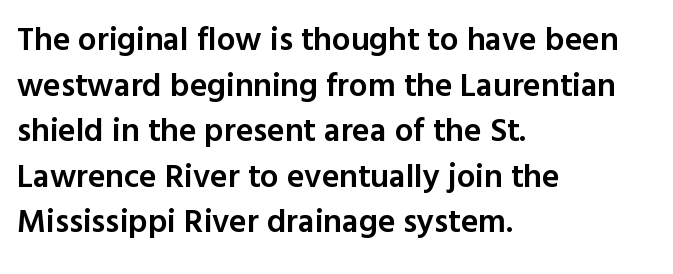
The image shows 33 px semibold sans-serif type, upright; set left-aligned, normal line spacing (1.38x), normal letter spacing, not underlined; a medium x-height.
